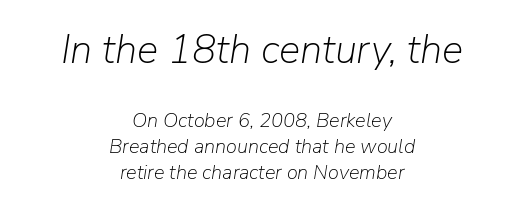
{"italic": "yes", "lean": "right", "slant_degrees": 9, "bold": "no", "weight": "light", "width": "normal", "stroke_contrast": "low", "x_height": "medium", "monospaced": "no", "underline": "no", "align": "center", "line_spacing": "normal", "line_spacing_ratio": 1.3, "letter_spacing": "normal", "letter_spacing_em": 0.0, "larger_block": "first", "size_ratio": 2.0, "glyph_px": 40}
